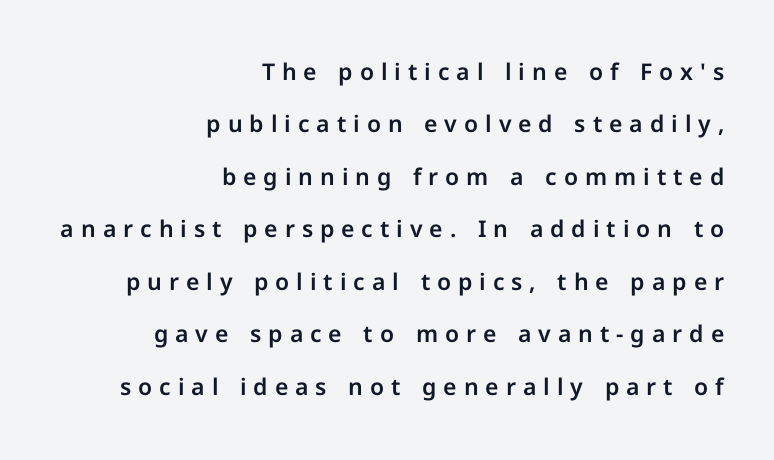
The lettering stays uniformly vertical, giving the passage a roman look. Descenders are the only things crossing below the line. Interline gaps are noticeably wide in this sample. The gaps between neighbouring characters are conspicuously large.
